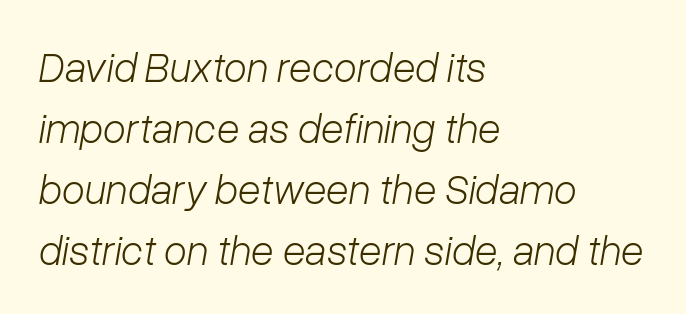
Every row of glyphs begins at an identical x-position on the left. If you drew a line through each stem, it would be angled. Notice how descenders clear the ascenders below comfortably — that's standard leading. Short note: letters normally spaced. You could not count columns in this text — the font is proportionally spaced. Compared with a typical body face, this is equally light or lighter still.
